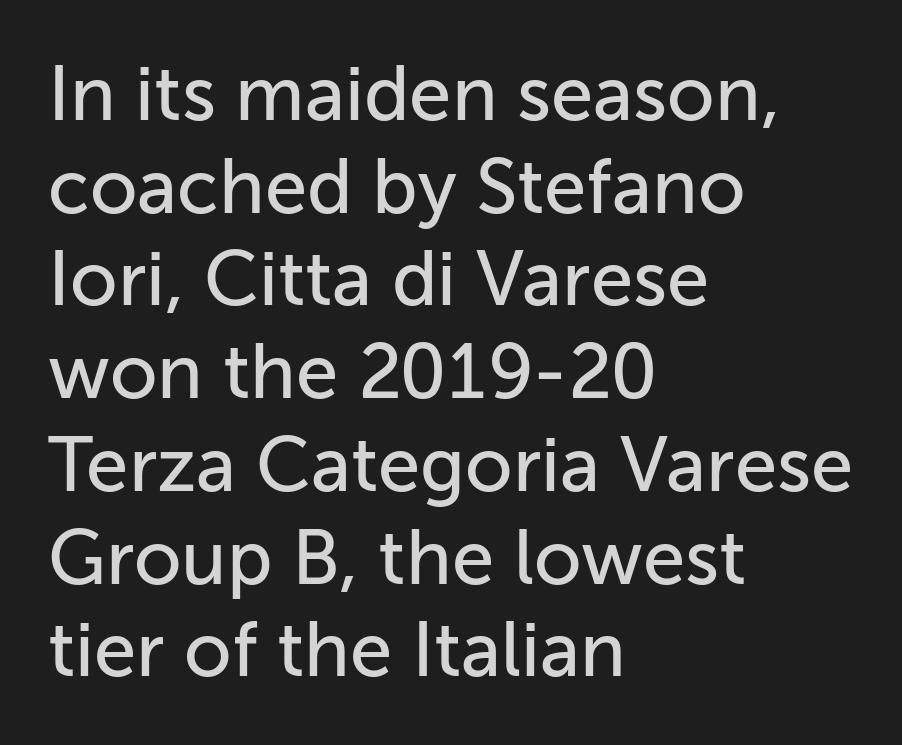
Q: Is the text italic (slanted)? A: No, it is upright.
Q: Is the typeface a serif or a sans-serif typeface? A: Sans-serif.
Q: Is the text underlined? A: No.
Q: How is the paragraph aligned? A: Left-aligned.
Q: Is the spacing between letters normal or unusually wide? A: Normal.
Q: Width (condensed, normal, or wide)? A: Normal.
Q: Stroke contrast? A: Low.
Q: x-height? A: Medium.
Q: Monospaced? A: No.
